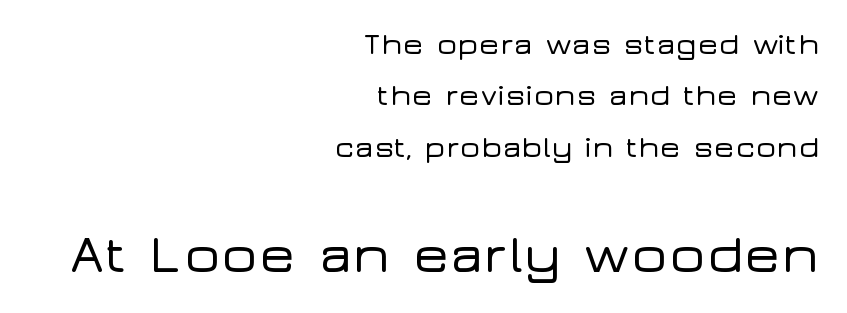
The image shows 55 px wide sans-serif type, upright; set right-aligned, normal line spacing (1.66x), normal letter spacing, not underlined; the second (bottom) block is 1.77x larger; low stroke contrast and a medium x-height.
